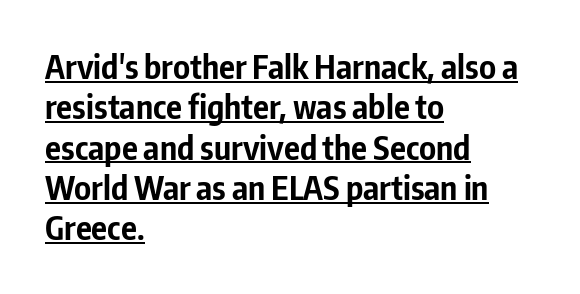
The letters advance in unequal steps, a hallmark of proportional type. Italic? Not at all — the glyphs are vertical. The paragraph shown leans on its left margin. Honestly, the letter spacing is just normal — you wouldn't notice it. Look at the bottom of the vertical strokes: they stop flat, with no serifs.
